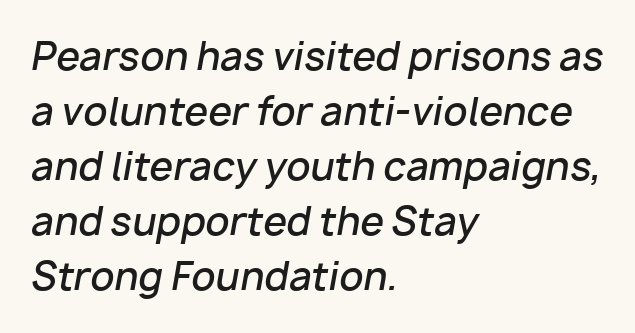
Only glyphs here, with clear space below each row. A typesetter would call this proportional, since set widths differ per character. Stroke thickness is moderately raised; the sample reads as semibold. The axis of the letterforms is tilted away from vertical. There is no visible air inserted between adjacent glyphs. The block of text has a typical density, with ordinary space between rows.
